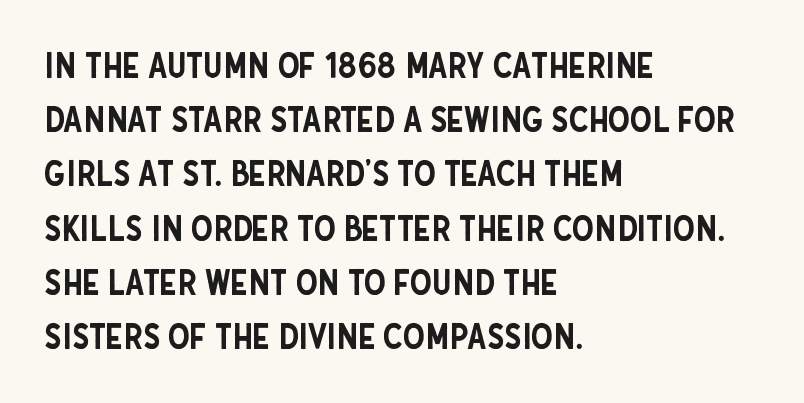
The image shows 35 px condensed sans-serif type, upright; set left-aligned, normal line spacing (1.55x), normal letter spacing, not underlined; low stroke contrast and a large x-height.
